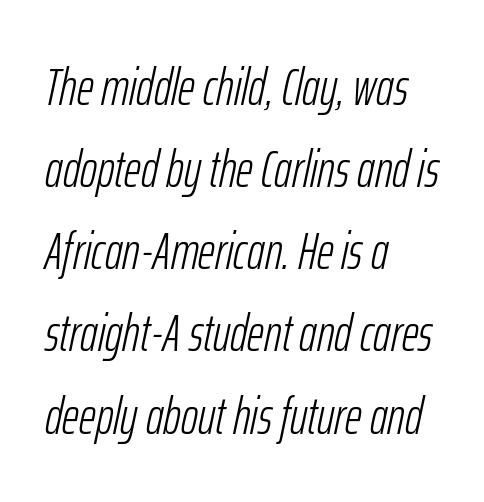
Q: Is the text bold? A: No.
Q: Is the text italic (slanted)? A: Yes, it leans right by about 12 degrees.
Q: Is the text underlined? A: No.
Q: How is the paragraph aligned? A: Left-aligned.
Q: Is the spacing between letters normal or unusually wide? A: Normal.
Q: Is the spacing between lines tight, normal or loose? A: Normal.
Q: Width (condensed, normal, or wide)? A: Condensed.
Q: Stroke contrast? A: Low.
Q: x-height? A: Medium.
Q: Monospaced? A: No.
